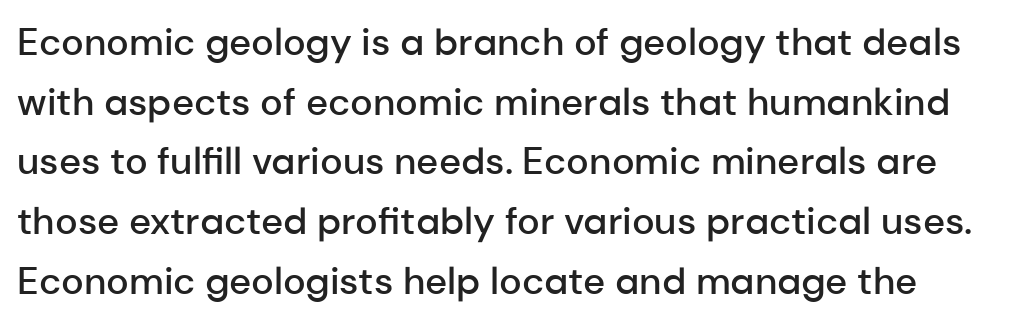
Spacing verdict: proportional, widths tailored to each character. Spacing between characters is what you'd get straight out of the box. The characters display no serif detailing; their extremities are plain. The words here are not underlined.
